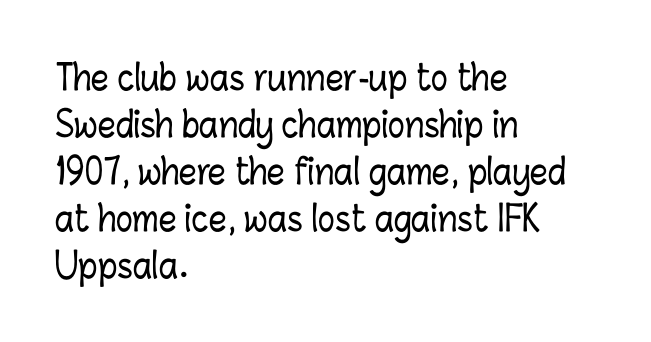
The baseline area is clear. Looks like regular typesetting: each glyph gets only the width it needs. Posture: upright roman. One glance says typical: line gaps are just what's usual. If you drew a ruler down the left edge, every line would touch it.
